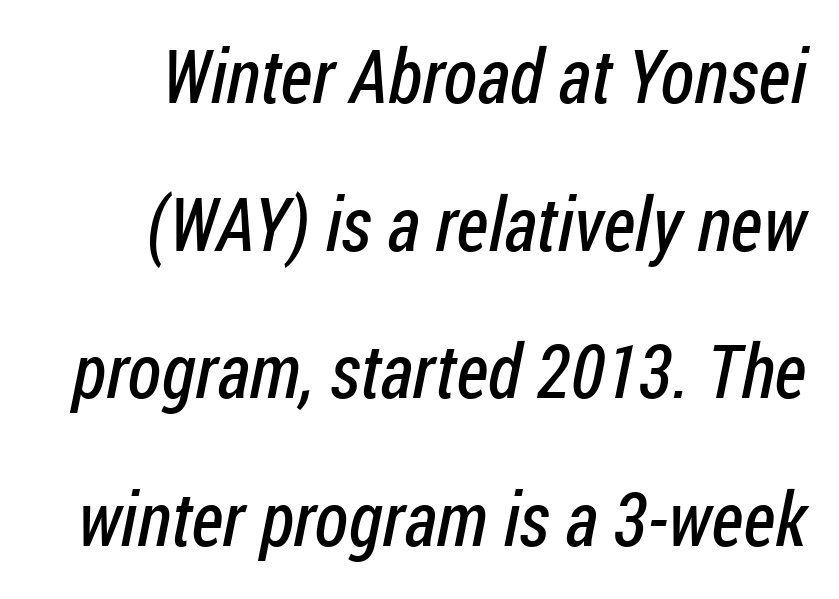
Q: Is the text bold? A: No.
Q: Is the typeface a serif or a sans-serif typeface? A: Sans-serif.
Q: Is the text underlined? A: No.
Q: Is the spacing between letters normal or unusually wide? A: Normal.
Q: Is the spacing between lines tight, normal or loose? A: Loose.
Q: Width (condensed, normal, or wide)? A: Condensed.
Q: Stroke contrast? A: Low.
Q: x-height? A: Medium.
Q: Monospaced? A: No.
